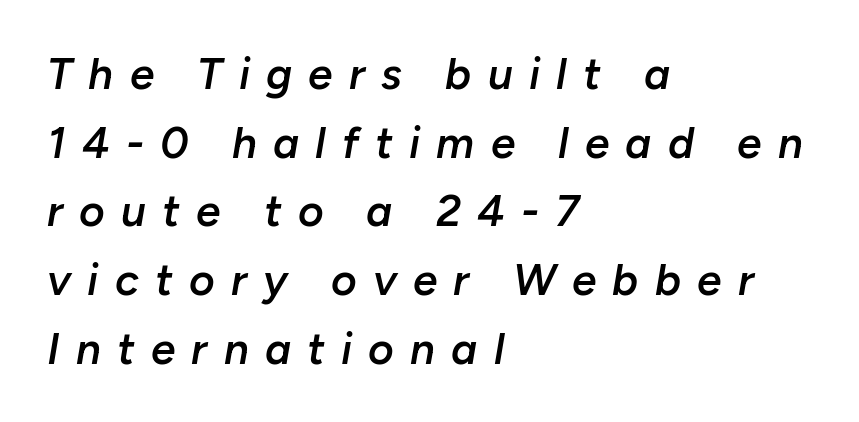
{"italic": "yes", "lean": "right", "slant_degrees": 10, "bold": "semi", "weight": "semibold", "width": "normal", "stroke_contrast": "low", "x_height": "medium", "monospaced": "no", "underline": "no", "align": "left", "line_spacing": "normal", "line_spacing_ratio": 1.56, "letter_spacing": "wide", "letter_spacing_em": 0.37, "glyph_px": 44}
